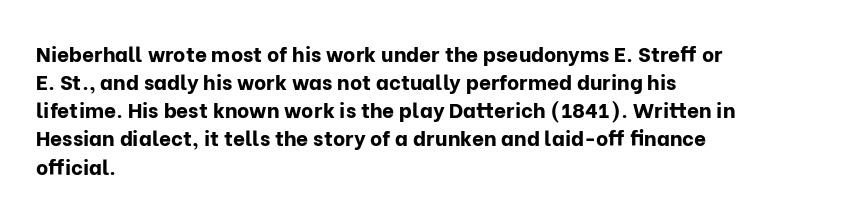
Anything drawn beneath the words? Only blank space. Evenly set lines give the paragraph a standard silhouette. In CSS terms this would be text-align: left. The font's upright variant was chosen for this text. Strokes here are thick enough to call this a true bold.
